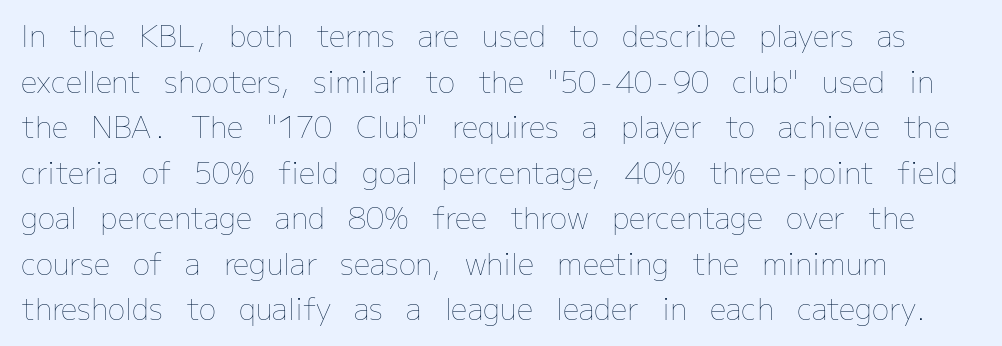
Q: Is the text bold? A: No.
Q: Is the text italic (slanted)? A: No, it is upright.
Q: Is the text underlined? A: No.
Q: Is the spacing between letters normal or unusually wide? A: Normal.
Q: Is the spacing between lines tight, normal or loose? A: Normal.
Q: Width (condensed, normal, or wide)? A: Normal.
Q: Stroke contrast? A: Low.
Q: x-height? A: Medium.
Q: Monospaced? A: No.
